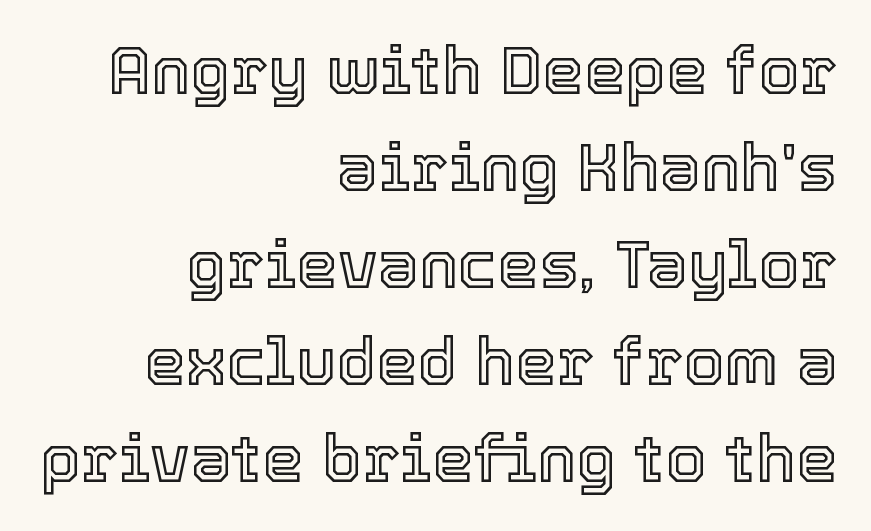
Q: Is the text italic (slanted)? A: No, it is upright.
Q: Is the text underlined? A: No.
Q: How is the paragraph aligned? A: Right-aligned.
Q: Is the spacing between letters normal or unusually wide? A: Normal.
Q: Is the spacing between lines tight, normal or loose? A: Normal.
Q: Width (condensed, normal, or wide)? A: Normal.
Q: x-height? A: Medium.
Q: Monospaced? A: No.
